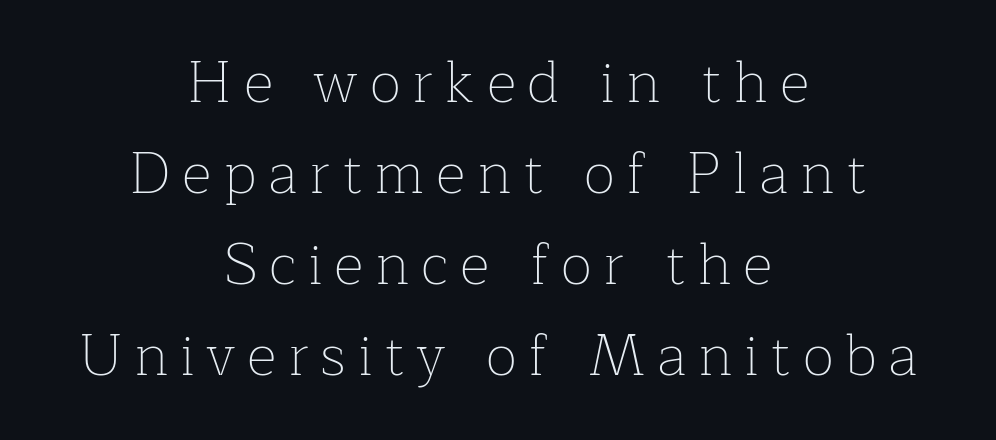
The image shows 58 px thin serif type, upright; set centered, normal line spacing (1.57x), unusually wide letter spacing (+0.2 em), not underlined; low stroke contrast and a medium x-height.
